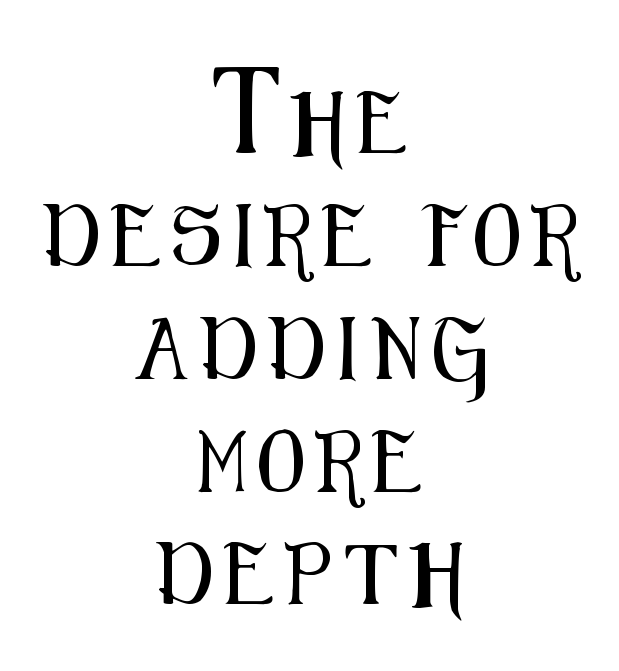
The image shows 61 px condensed type, upright; set centered, line spacing 1.85x, unusually wide letter spacing (+0.2 em), not underlined; medium stroke contrast and a medium x-height.
